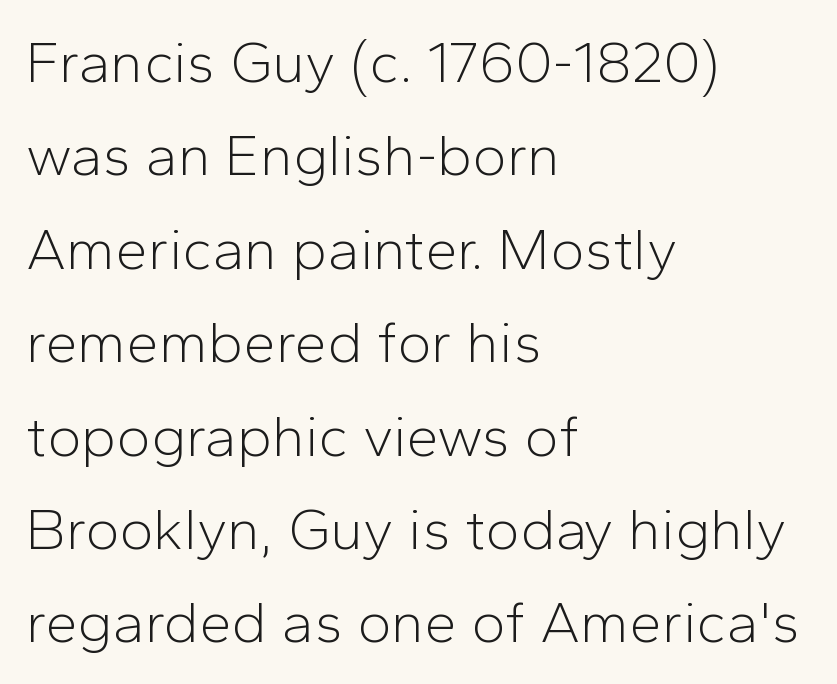
Q: Is the text bold? A: No.
Q: Is the text italic (slanted)? A: No, it is upright.
Q: Is the typeface a serif or a sans-serif typeface? A: Sans-serif.
Q: Is the text underlined? A: No.
Q: How is the paragraph aligned? A: Left-aligned.
Q: Is the spacing between letters normal or unusually wide? A: Normal.
Q: Is the spacing between lines tight, normal or loose? A: Normal.
Q: Width (condensed, normal, or wide)? A: Normal.
Q: Stroke contrast? A: Low.
Q: x-height? A: Medium.
Q: Monospaced? A: No.
